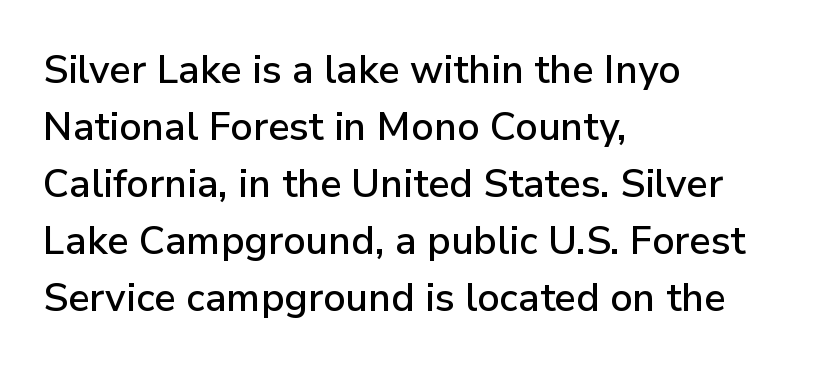
Bare-footed words on every line. Observe the absence of serifs on each vertical stroke in this sample. Upright lettering throughout. The rendering uses natural spacing where letterforms have individual widths.
